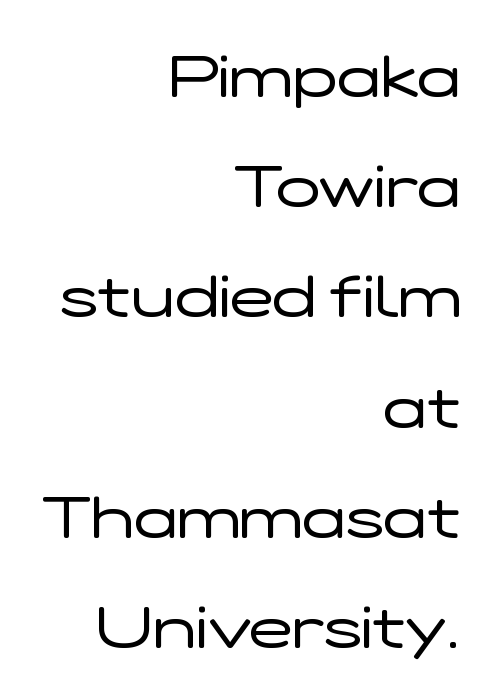
{"serif": "no", "italic": "no", "bold": "no", "weight": "regular", "width": "wide", "stroke_contrast": "low", "x_height": "medium", "monospaced": "no", "underline": "no", "align": "right", "line_spacing": "loose", "line_spacing_ratio": 1.9, "letter_spacing": "normal", "letter_spacing_em": 0.0, "glyph_px": 58}
